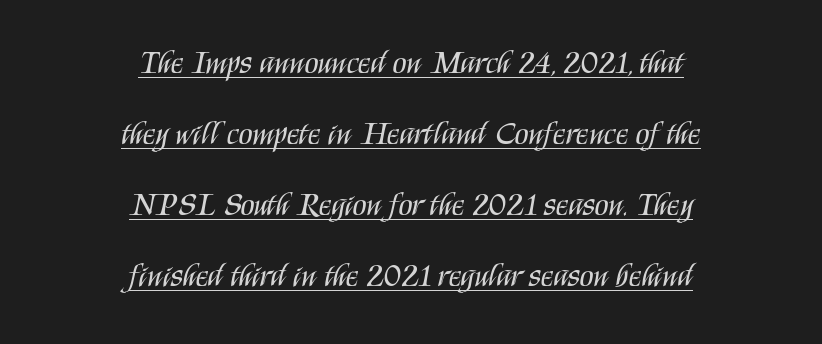
{"serif": "no", "bold": "no", "weight": "regular", "width": "condensed", "stroke_contrast": "medium", "x_height": "large", "monospaced": "no", "underline": "yes", "align": "center", "line_spacing": "loose", "line_spacing_ratio": 2.22, "letter_spacing": "normal", "letter_spacing_em": 0.0, "glyph_px": 32}
